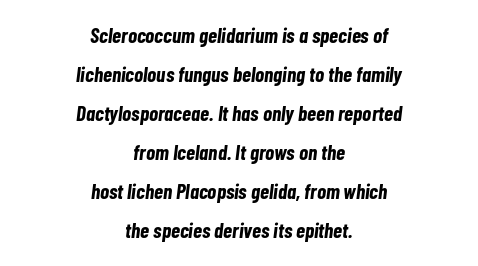
Q: Is the text bold? A: Yes.
Q: Is the text italic (slanted)? A: Yes, it leans right by about 7 degrees.
Q: Is the text underlined? A: No.
Q: How is the paragraph aligned? A: Centered.
Q: Is the spacing between letters normal or unusually wide? A: Normal.
